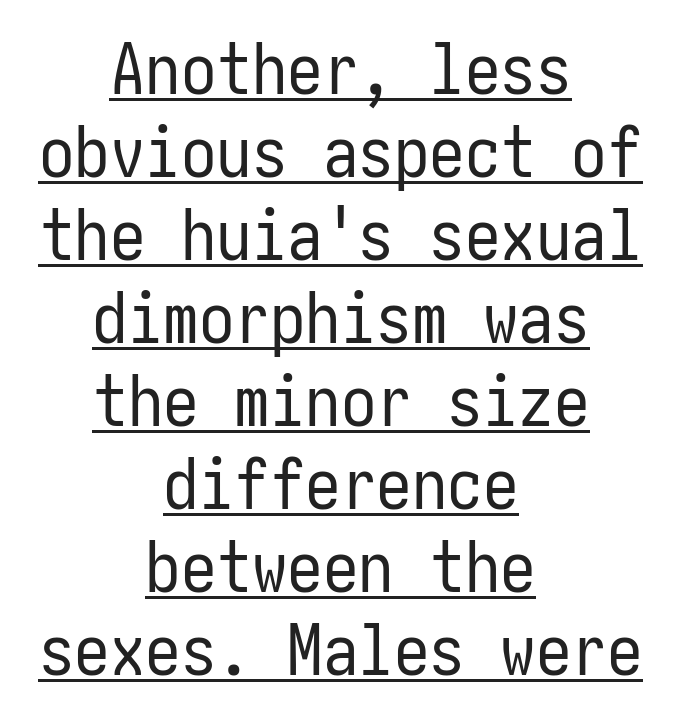
Q: Is the text bold? A: No.
Q: Is the text italic (slanted)? A: No, it is upright.
Q: Is the typeface a serif or a sans-serif typeface? A: Sans-serif.
Q: Is the text underlined? A: Yes.
Q: How is the paragraph aligned? A: Centered.
Q: Is the spacing between letters normal or unusually wide? A: Normal.
Q: Width (condensed, normal, or wide)? A: Condensed.
Q: Stroke contrast? A: Low.
Q: x-height? A: Medium.
